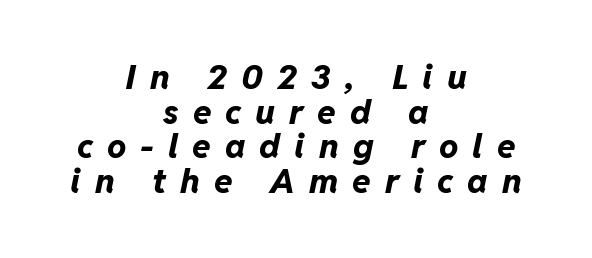
The image shows 34 px bold type, italic (leaning right); set centered, tight line spacing (1.02x), unusually wide letter spacing (+0.41 em), not underlined; low stroke contrast and a medium x-height.
